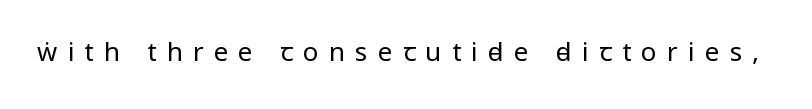
The strokes are not fattened; the text isn't bold. You could only call the tracking loose — the letters float apart. Honestly, there is no underline to notice here at all. Upright lettering throughout.
